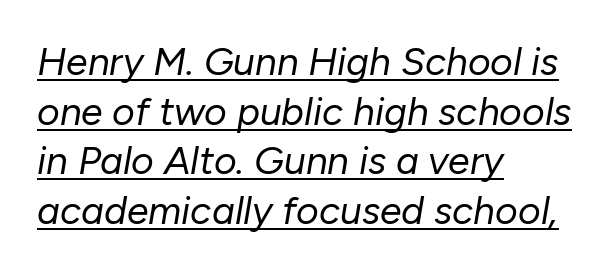
Is the letter spacing exaggerated? No — it looks like the ordinary default. Emphasis-style slanted type is in use. Which margin do the lines hug? The left one — the right edge is uneven. Character widths vary here, with narrow letters taking less room than wide ones. The block of text has a typical density, with ordinary space between rows. Check the space under the baseline: a stroke is drawn there.
